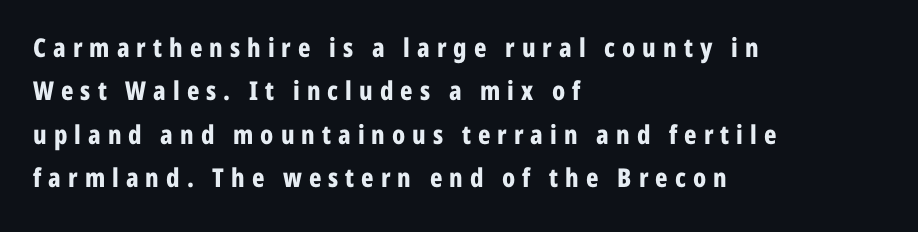
The image shows 26 px bold type, upright; set left-aligned, normal line spacing (1.67x), unusually wide letter spacing (+0.27 em), not underlined.
